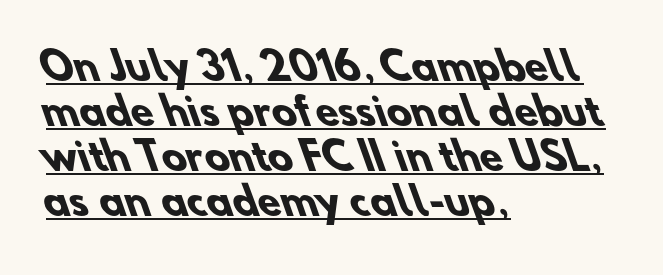
{"serif": "no", "bold": "yes", "weight": "heavy", "width": "normal", "stroke_contrast": "low", "x_height": "small", "monospaced": "no", "underline": "yes", "align": "left", "line_spacing_ratio": 1.22, "letter_spacing": "normal", "letter_spacing_em": 0.0, "glyph_px": 37}
